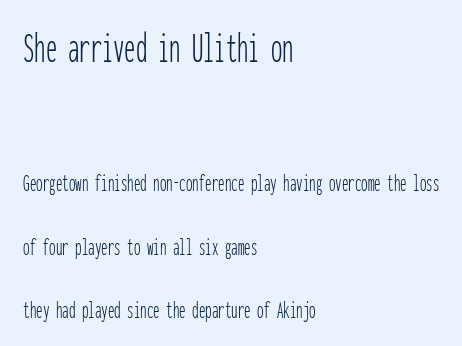
Q: Is the text bold? A: No.
Q: Is the text italic (slanted)? A: No, it is upright.
Q: Is the typeface a serif or a sans-serif typeface? A: Sans-serif.
Q: Is the text underlined? A: No.
Q: How is the paragraph aligned? A: Left-aligned.
Q: Is the spacing between letters normal or unusually wide? A: Normal.
Q: Is the spacing between lines tight, normal or loose? A: Loose.
Q: Which block of text is set in a larger size, the first (top) or the second (bottom)? A: The first (top) one.
Q: Width (condensed, normal, or wide)? A: Condensed.
Q: Stroke contrast? A: Low.
Q: x-height? A: Medium.
Q: Monospaced? A: Yes.
